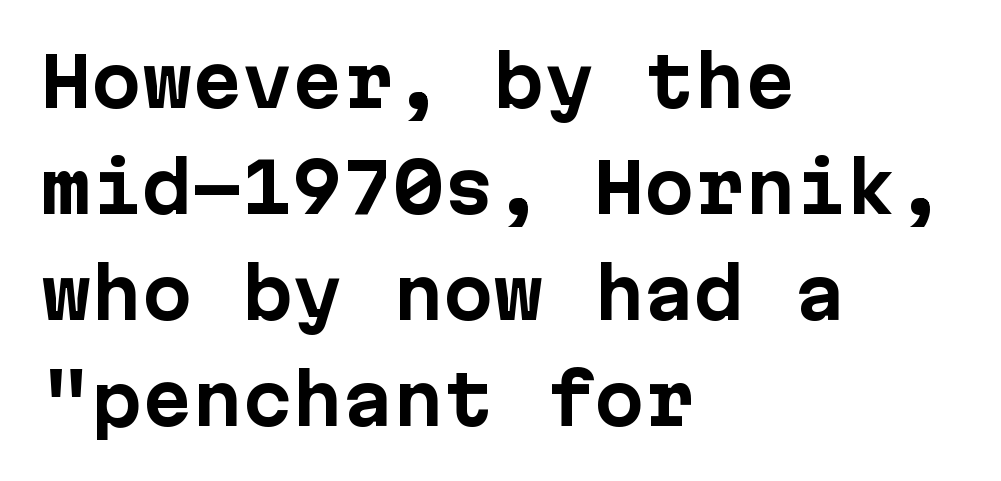
This is the regular roman posture of the typeface. This block has exactly the height ordinary leading produces. Spacing between characters is what you'd get straight out of the box. Grotesque or geometric, the face here clearly has no serifs.
